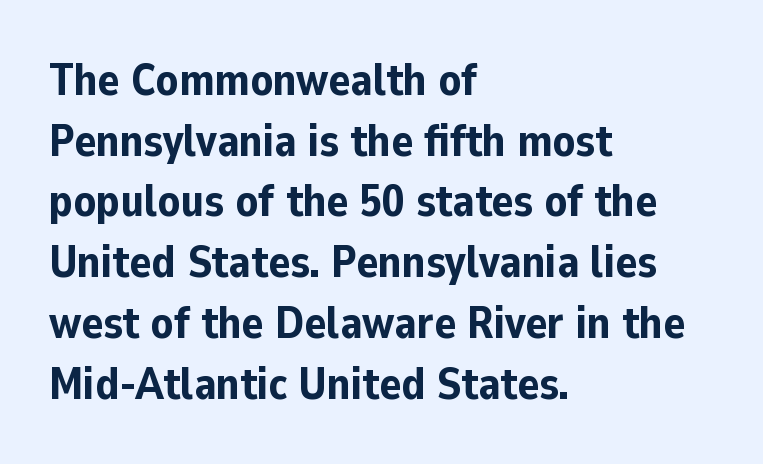
The specimen reads as upright at a glance. Clear beneath every line of the passage. The typeface chosen for these lines omits serifs. Notice how descenders clear the ascenders below comfortably — that's standard leading.
